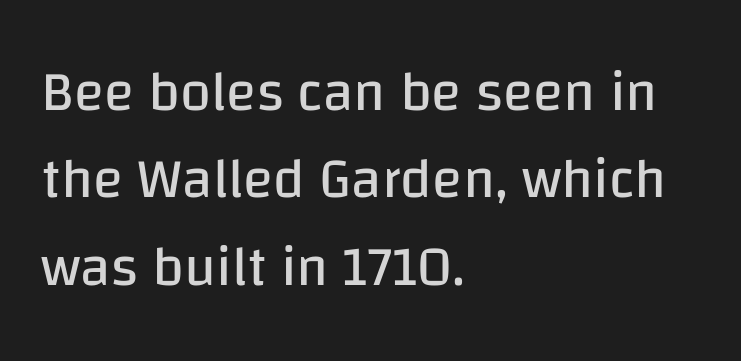
{"serif": "no", "italic": "no", "bold": "no", "weight": "regular", "width": "normal", "stroke_contrast": "low", "x_height": "large", "monospaced": "no", "underline": "no", "align": "left", "line_spacing": "normal", "line_spacing_ratio": 1.56, "letter_spacing": "normal", "letter_spacing_em": 0.0, "glyph_px": 56}
